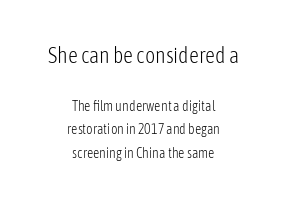
The image shows 22 px text type, upright; set centered, normal line spacing (1.69x), normal letter spacing, not underlined; the first (top) block is 1.57x larger.
